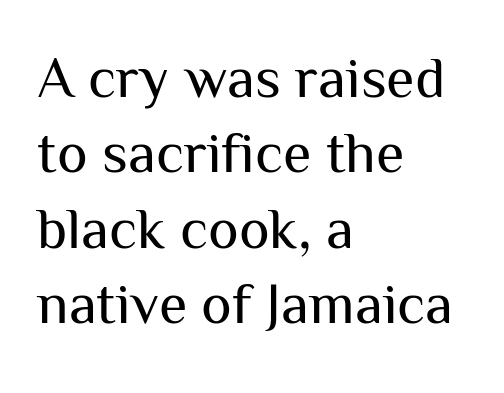
{"serif": "no", "italic": "no", "bold": "no", "weight": "regular", "width": "normal", "stroke_contrast": "medium", "x_height": "medium", "monospaced": "no", "underline": "no", "align": "left", "line_spacing": "normal", "line_spacing_ratio": 1.3, "letter_spacing": "normal", "letter_spacing_em": 0.0, "glyph_px": 58}
